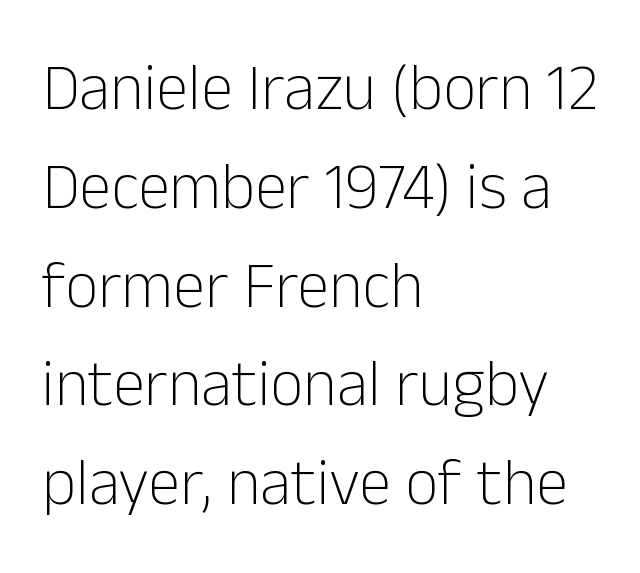
The line texture is even and compact thanks to regular tracking. You can tell it's not italic because the verticals are truly vertical. Has an underline been added? It has not. Do the characters align in a grid? No, the font is proportional.
